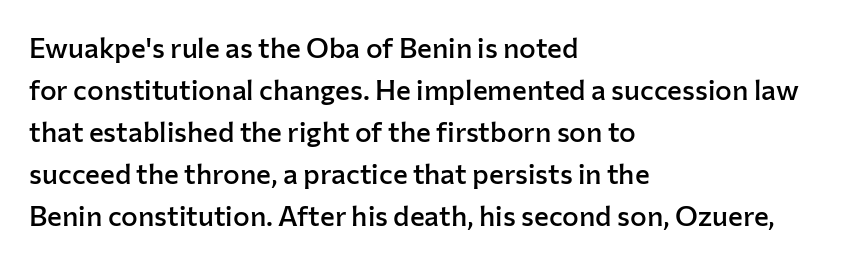
Spacing verdict: proportional, widths tailored to each character. Compared with a centered layout, this one pins lines to the left instead. As a designer I'd log this as weight 600, semibold. Style check: upright. Normally led — the rows are evenly, conventionally spaced. Nothing unusual about the tracking: characters are spaced as the font intends.
